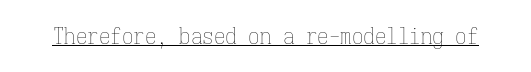
Students, observe the line beneath the letters — that is underlining. You can tell it's not italic because the verticals are truly vertical. Stems here are at most as thick as an everyday book face. Between one letter and the next there's only the usual sliver of space.
